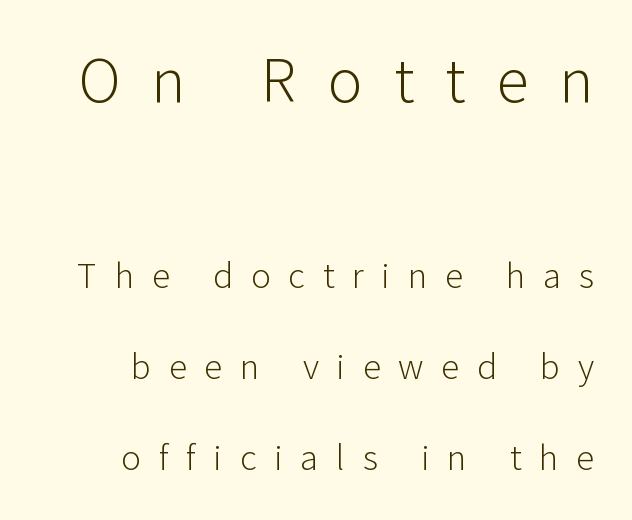
Honestly, there is no underline to notice here at all. Does the bottom block carry the larger type? No, the top block does. The tracking jumps out immediately: characters are airy and widely separated. The designer dialed line spacing up above the default. Note the varied advance widths — an 'i' is clearly narrower than an 'm'.
